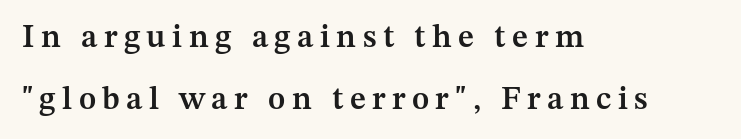
Q: Is the text bold? A: Semi-bold.
Q: Is the text italic (slanted)? A: No, it is upright.
Q: Is the typeface a serif or a sans-serif typeface? A: Serif.
Q: Is the text underlined? A: No.
Q: How is the paragraph aligned? A: Left-aligned.
Q: Is the spacing between letters normal or unusually wide? A: Unusually wide.
Q: Is the spacing between lines tight, normal or loose? A: Loose.
Q: Width (condensed, normal, or wide)? A: Normal.
Q: Stroke contrast? A: Medium.
Q: x-height? A: Medium.
Q: Monospaced? A: No.
